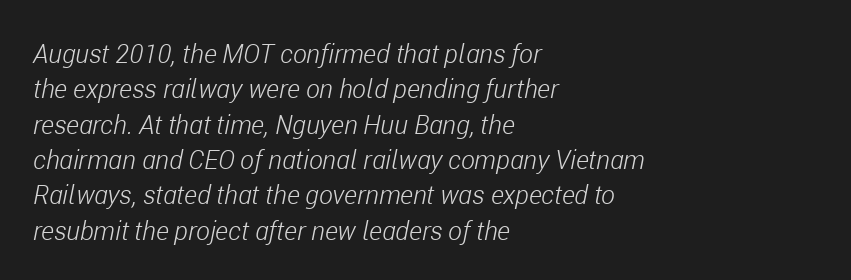
Q: Is the text bold? A: No.
Q: Is the text italic (slanted)? A: Yes, it leans right by about 11 degrees.
Q: Is the text underlined? A: No.
Q: How is the paragraph aligned? A: Left-aligned.
Q: Is the spacing between letters normal or unusually wide? A: Normal.
Q: Is the spacing between lines tight, normal or loose? A: Normal.
